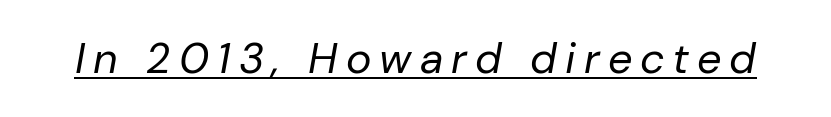
Nothing heavy about these letters — not bold at all. The letters advance in unequal steps, a hallmark of proportional type. Observe the lean: these are italic letterforms. Honestly, the underline is the first thing you notice here.
